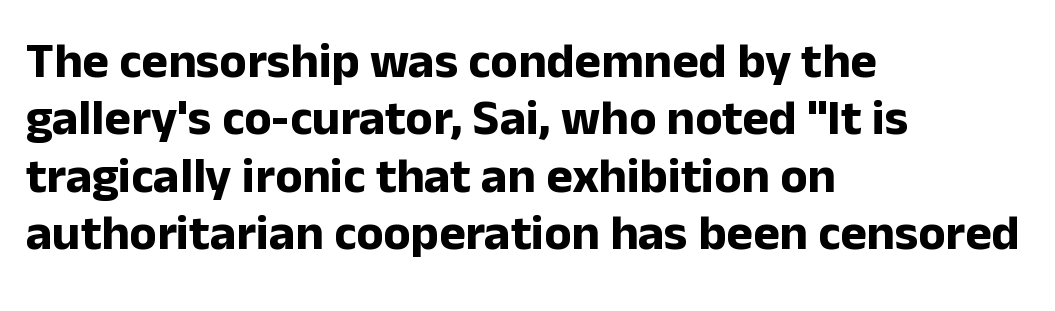
{"serif": "no", "italic": "no", "bold": "yes", "weight": "bold", "width": "normal", "stroke_contrast": "low", "x_height": "medium", "monospaced": "no", "underline": "no", "align": "left", "line_spacing": "tight", "line_spacing_ratio": 1.15, "letter_spacing": "normal", "letter_spacing_em": 0.0, "glyph_px": 50}
